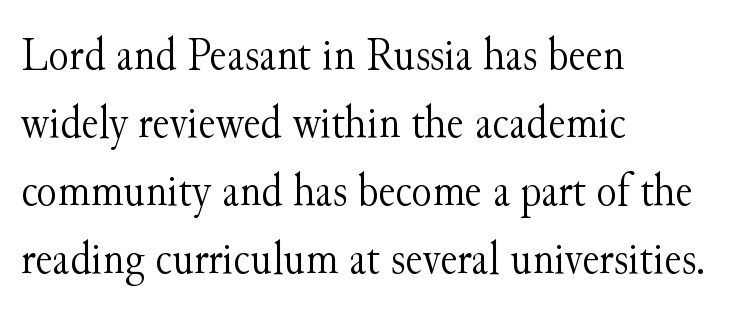
This sample uses a serif face. This sample uses plain, unmodified letter spacing. Each letter keeps its own natural width here, so spacing adapts to shape. The passage is arranged the way most books set body copy — flush left. On a weight scale, this lands at 450 or below. This block has exactly the height ordinary leading produces.
